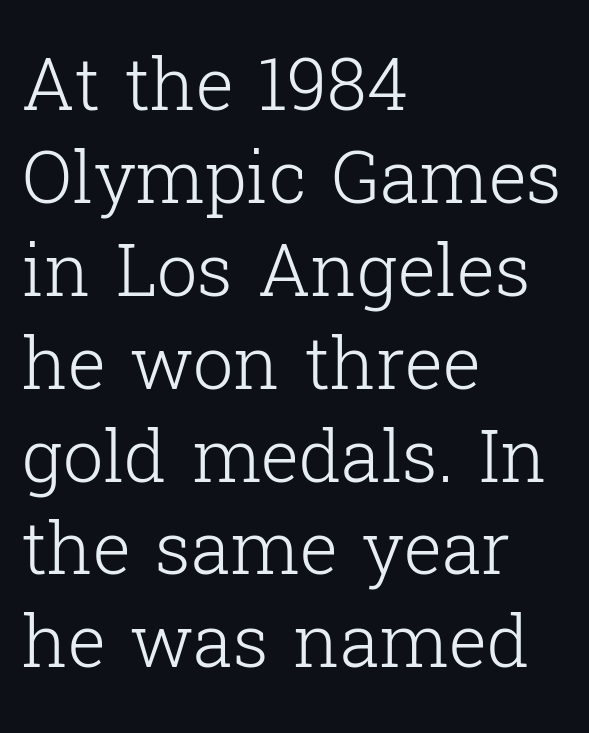
Q: Is the text bold? A: No.
Q: Is the text italic (slanted)? A: No, it is upright.
Q: Is the typeface a serif or a sans-serif typeface? A: Serif.
Q: Is the text underlined? A: No.
Q: How is the paragraph aligned? A: Left-aligned.
Q: Is the spacing between letters normal or unusually wide? A: Normal.
Q: Is the spacing between lines tight, normal or loose? A: Normal.
Q: Width (condensed, normal, or wide)? A: Normal.
Q: Stroke contrast? A: Low.
Q: x-height? A: Medium.
Q: Monospaced? A: No.
